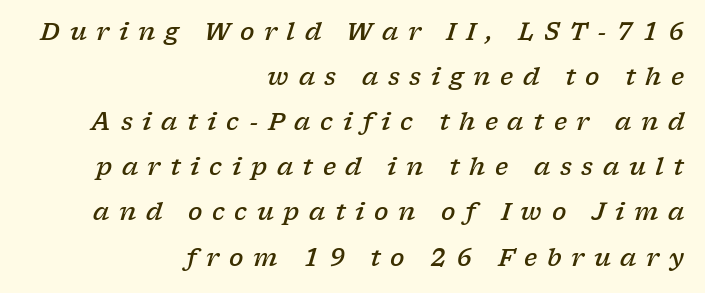
Q: Is the text bold? A: Semi-bold.
Q: Is the text italic (slanted)? A: Yes, it leans right by about 17 degrees.
Q: Is the text underlined? A: No.
Q: How is the paragraph aligned? A: Right-aligned.
Q: Is the spacing between letters normal or unusually wide? A: Unusually wide.
